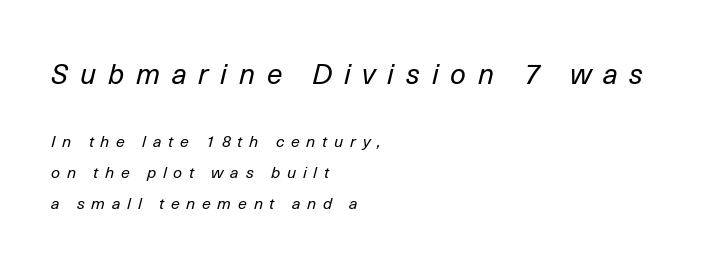
The image shows 28 px regular-weight type, italic (leaning right); set left-aligned, loose line spacing (1.94x), unusually wide letter spacing (+0.42 em), not underlined; the first (top) block is 1.75x larger; low stroke contrast and a medium x-height.
